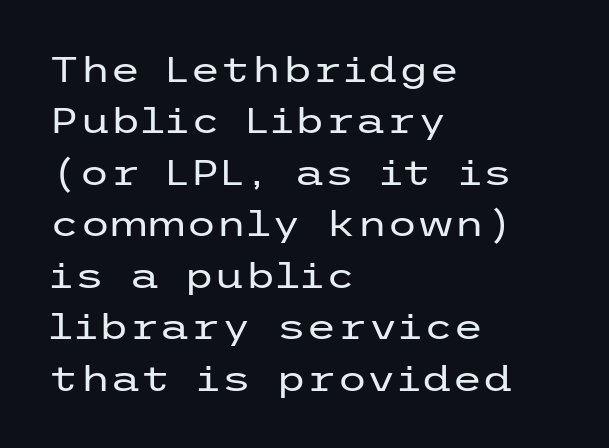
The image shows 35 px regular-weight, wide sans-serif type, upright; set left-aligned, normal line spacing (1.47x), normal letter spacing, not underlined; low stroke contrast and a medium x-height.
